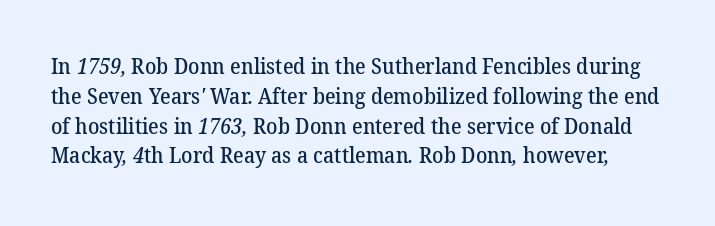
Q: Is the text bold? A: Semi-bold.
Q: Is the text underlined? A: No.
Q: Is the spacing between letters normal or unusually wide? A: Normal.
Q: Is the spacing between lines tight, normal or loose? A: Normal.
